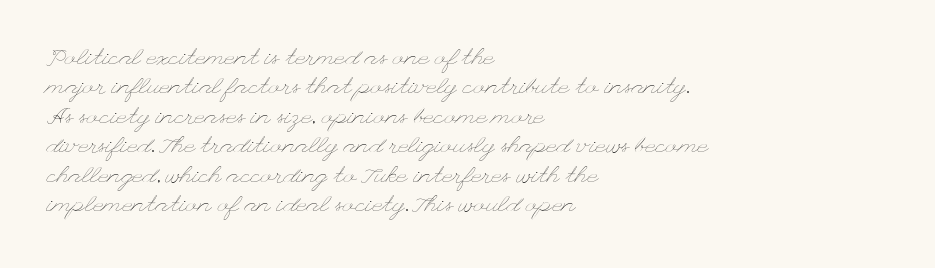
The image shows 23 px text type; set left-aligned, normal line spacing (1.28x), normal letter spacing, not underlined.
